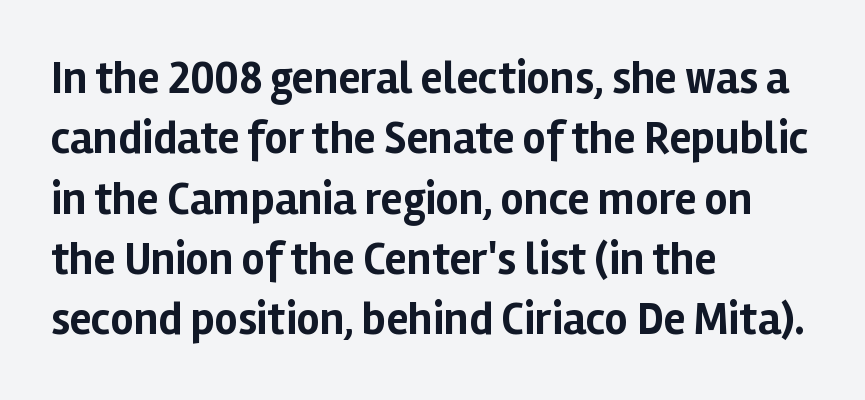
Caption: standard tracking, unaltered. Check under the words: just untouched page. Teacher's note: observe the even left margin — that is flush-left alignment. Stroke thickness is high; the sample reads as a true bold.
